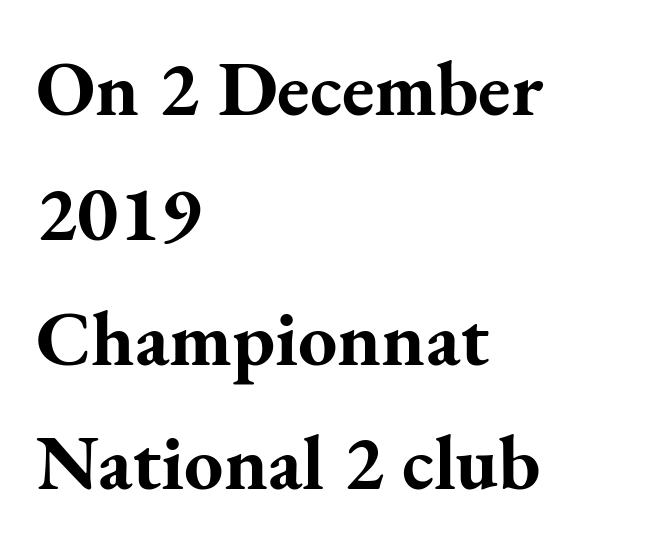
The image shows 78 px bold serif type, upright; set left-aligned, normal line spacing (1.6x), normal letter spacing, not underlined; medium stroke contrast and a small x-height.
